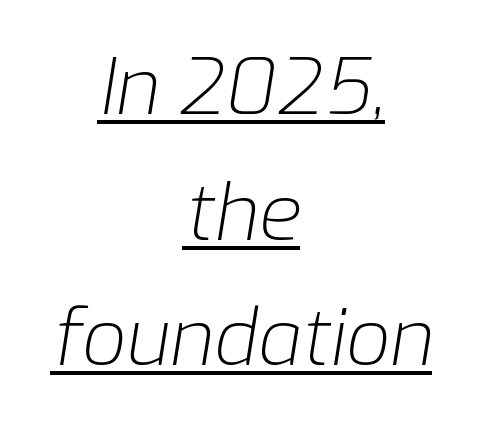
Q: Is the text bold? A: No.
Q: Is the text italic (slanted)? A: Yes, it leans right by about 9 degrees.
Q: Is the text underlined? A: Yes.
Q: How is the paragraph aligned? A: Centered.
Q: Is the spacing between letters normal or unusually wide? A: Normal.
Q: Is the spacing between lines tight, normal or loose? A: Normal.
Q: Width (condensed, normal, or wide)? A: Normal.
Q: Stroke contrast? A: Low.
Q: x-height? A: Medium.
Q: Monospaced? A: No.
